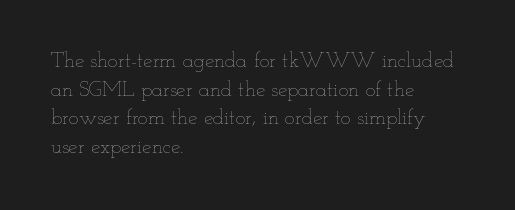
The image shows 21 px text type, upright; set left-aligned, normal line spacing (1.36x), normal letter spacing, not underlined.
